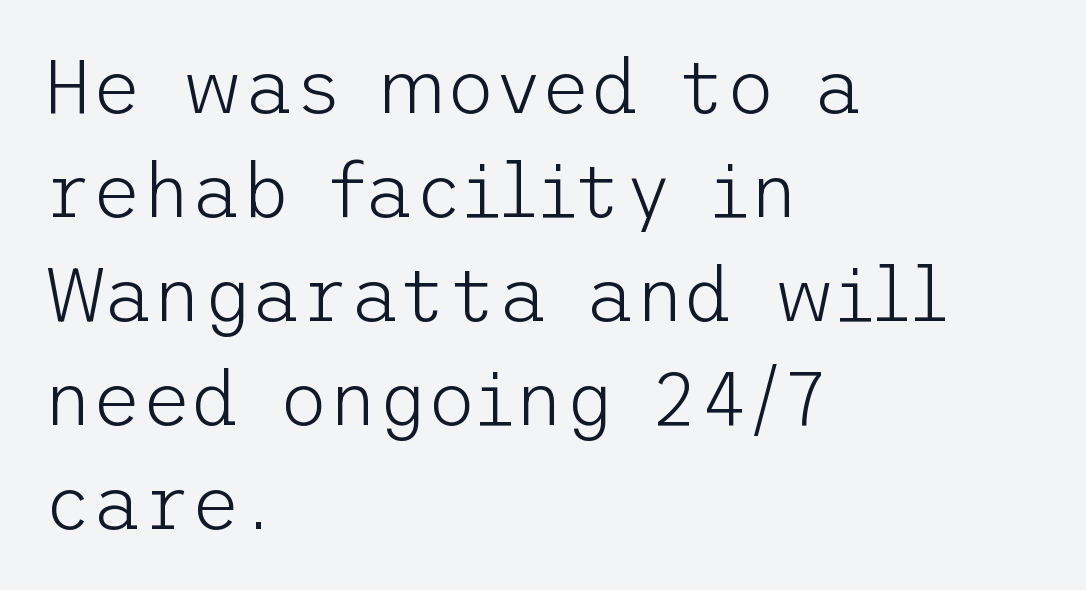
{"serif": "no", "italic": "no", "bold": "no", "weight": "light", "width": "normal", "stroke_contrast": "low", "x_height": "medium", "underline": "no", "align": "left", "line_spacing": "normal", "line_spacing_ratio": 1.37, "letter_spacing": "normal", "letter_spacing_em": 0.0, "glyph_px": 76}
